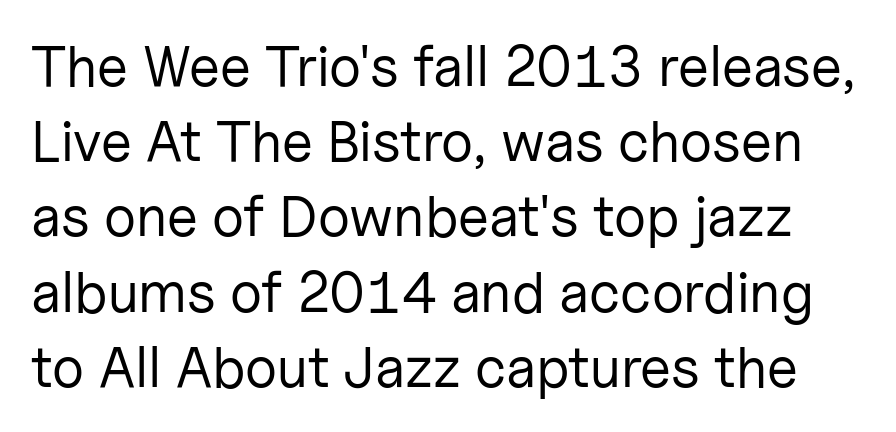
The image shows 57 px regular-weight sans-serif type, upright; set normal line spacing (1.32x), normal letter spacing, not underlined; low stroke contrast and a medium x-height.
